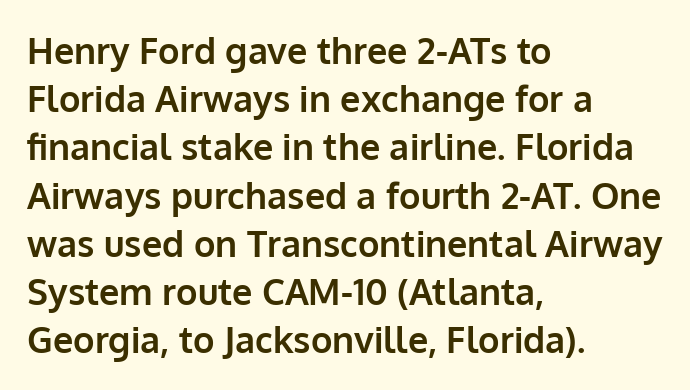
Q: Is the text bold? A: Yes.
Q: Is the text italic (slanted)? A: No, it is upright.
Q: Is the typeface a serif or a sans-serif typeface? A: Sans-serif.
Q: Is the text underlined? A: No.
Q: How is the paragraph aligned? A: Left-aligned.
Q: Is the spacing between letters normal or unusually wide? A: Normal.
Q: Is the spacing between lines tight, normal or loose? A: Normal.
Q: Width (condensed, normal, or wide)? A: Normal.
Q: Stroke contrast? A: Low.
Q: x-height? A: Medium.
Q: Monospaced? A: No.
